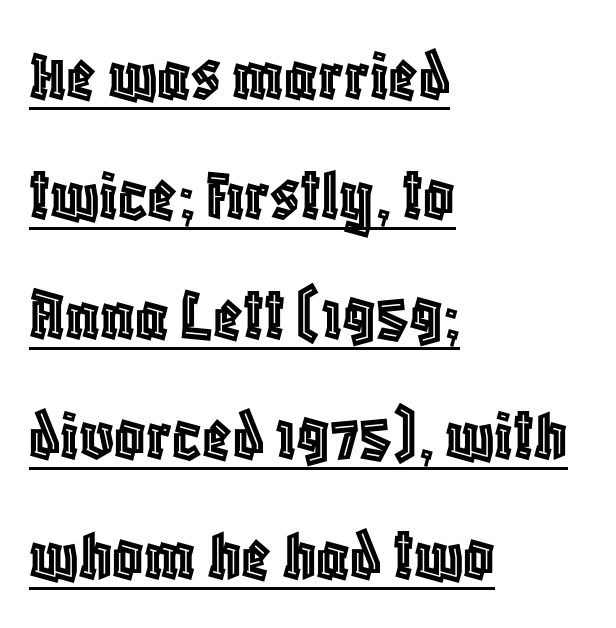
{"italic": "no", "width": "condensed", "x_height": "large", "monospaced": "no", "underline": "yes", "align": "left", "line_spacing": "normal", "line_spacing_ratio": 1.58, "letter_spacing": "normal", "letter_spacing_em": 0.0, "glyph_px": 76}
